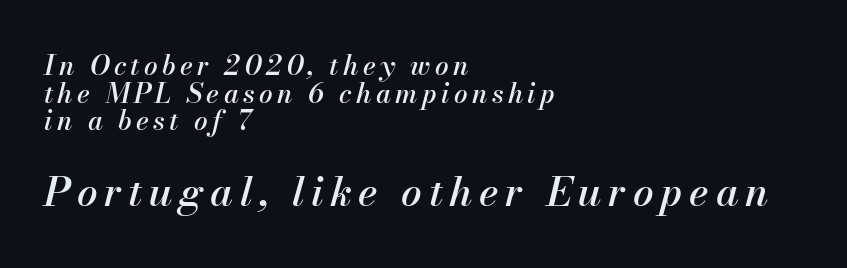
{"italic": "yes", "lean": "right", "slant_degrees": 13, "width": "normal", "stroke_contrast": "medium", "x_height": "small", "monospaced": "no", "underline": "no", "align": "left", "line_spacing": "tight", "line_spacing_ratio": 1.02, "larger_block": "second", "size_ratio": 1.52, "glyph_px": 41}
